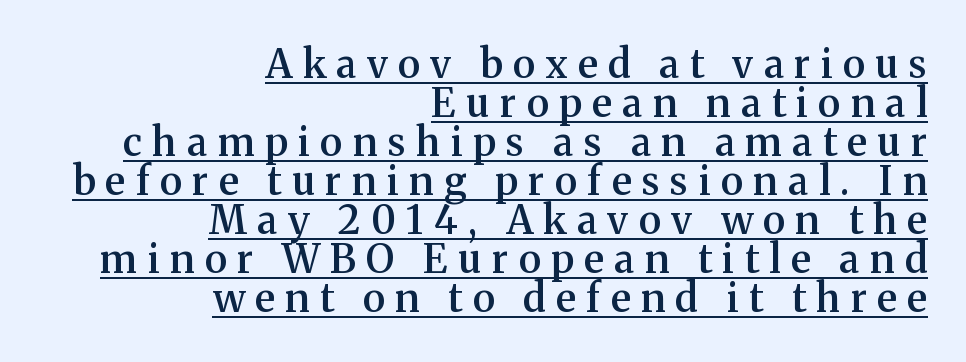
{"serif": "yes", "italic": "no", "bold": "semi", "weight": "semibold", "width": "normal", "stroke_contrast": "medium", "x_height": "medium", "monospaced": "no", "underline": "yes", "align": "right", "line_spacing": "tight", "line_spacing_ratio": 1.0, "letter_spacing": "wide", "letter_spacing_em": 0.27, "glyph_px": 39}
